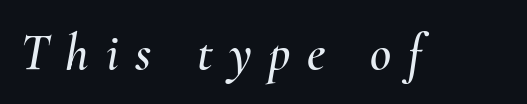
{"italic": "yes", "lean": "right", "slant_degrees": 10, "width": "normal", "stroke_contrast": "medium", "x_height": "small", "monospaced": "no", "underline": "no", "letter_spacing": "wide", "letter_spacing_em": 0.32, "glyph_px": 52}
